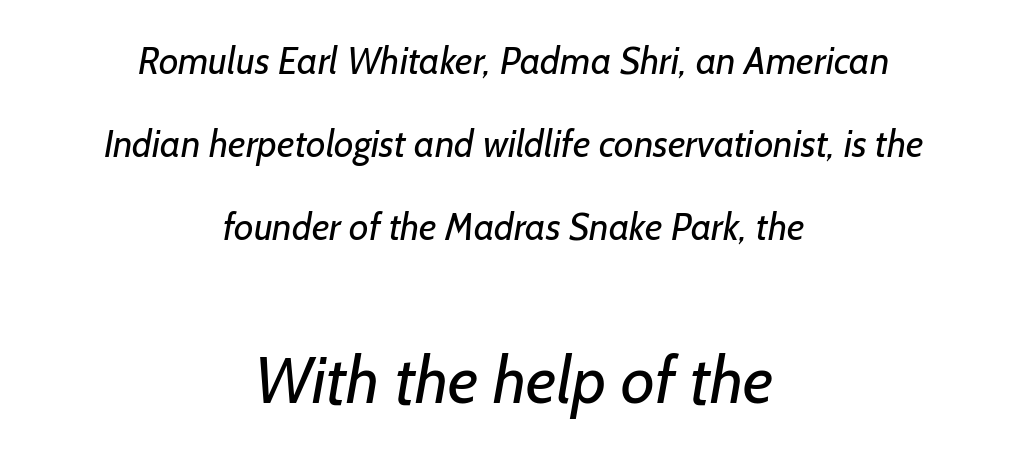
{"serif": "no", "bold": "no", "weight": "regular", "width": "normal", "stroke_contrast": "low", "x_height": "medium", "monospaced": "no", "underline": "no", "align": "center", "line_spacing": "loose", "line_spacing_ratio": 2.19, "letter_spacing": "normal", "letter_spacing_em": 0.0, "larger_block": "second", "size_ratio": 1.74, "glyph_px": 66}
